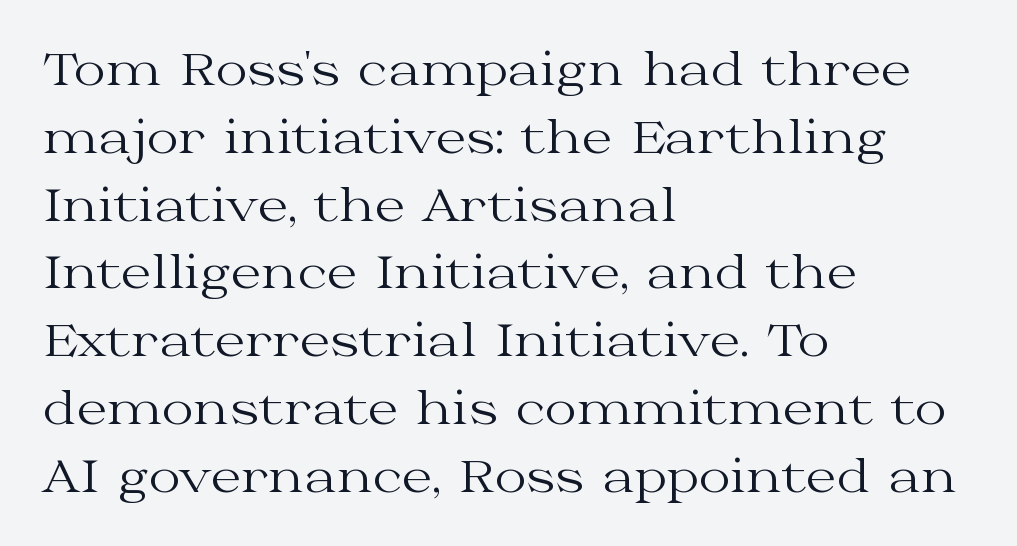
Q: Is the text bold? A: No.
Q: Is the text italic (slanted)? A: No, it is upright.
Q: Is the typeface a serif or a sans-serif typeface? A: Serif.
Q: Is the text underlined? A: No.
Q: How is the paragraph aligned? A: Left-aligned.
Q: Is the spacing between letters normal or unusually wide? A: Normal.
Q: Is the spacing between lines tight, normal or loose? A: Normal.
Q: Width (condensed, normal, or wide)? A: Wide.
Q: Stroke contrast? A: Medium.
Q: x-height? A: Medium.
Q: Monospaced? A: No.
